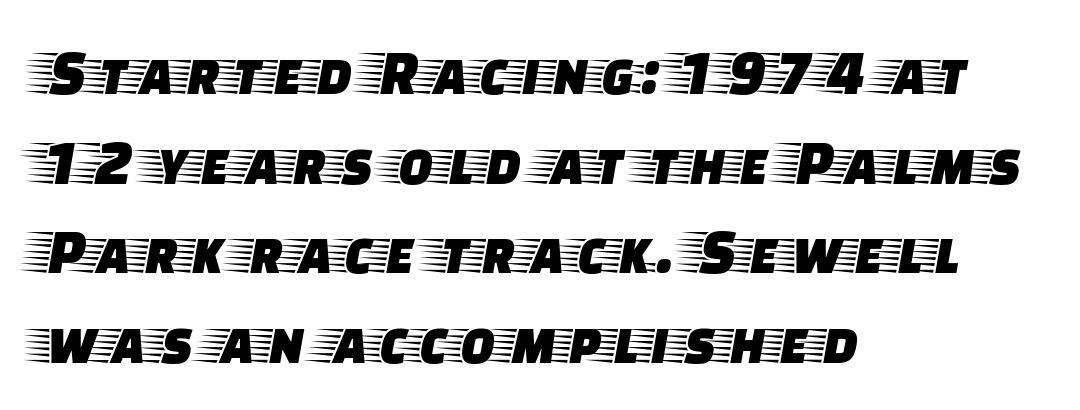
The image shows 65 px wide serif type; set left-aligned, normal line spacing (1.38x), normal letter spacing, not underlined; low stroke contrast and a large x-height.
